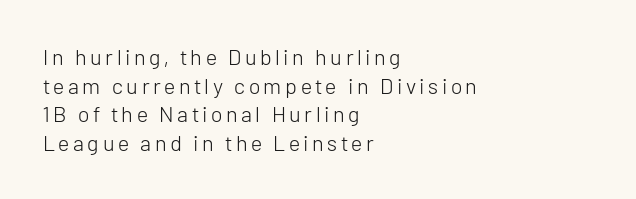
{"italic": "no", "bold": "no", "underline": "no", "align": "left", "line_spacing": "normal", "line_spacing_ratio": 1.3, "glyph_px": 22}
